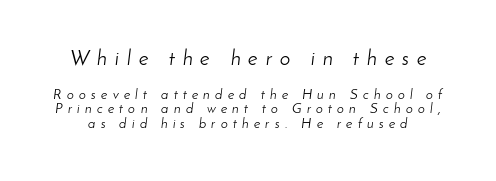
{"italic": "yes", "lean": "right", "slant_degrees": 8, "bold": "no", "underline": "no", "line_spacing": "tight", "line_spacing_ratio": 1.04, "letter_spacing": "wide", "letter_spacing_em": 0.37, "larger_block": "first", "size_ratio": 1.5, "glyph_px": 21}
